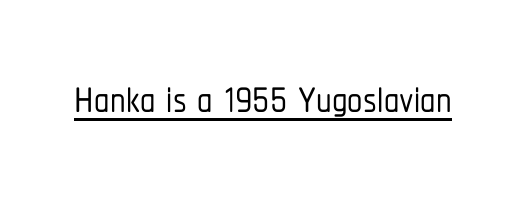
The image shows 61 px condensed sans-serif type, upright; set normal letter spacing, underlined; low stroke contrast and a medium x-height.
